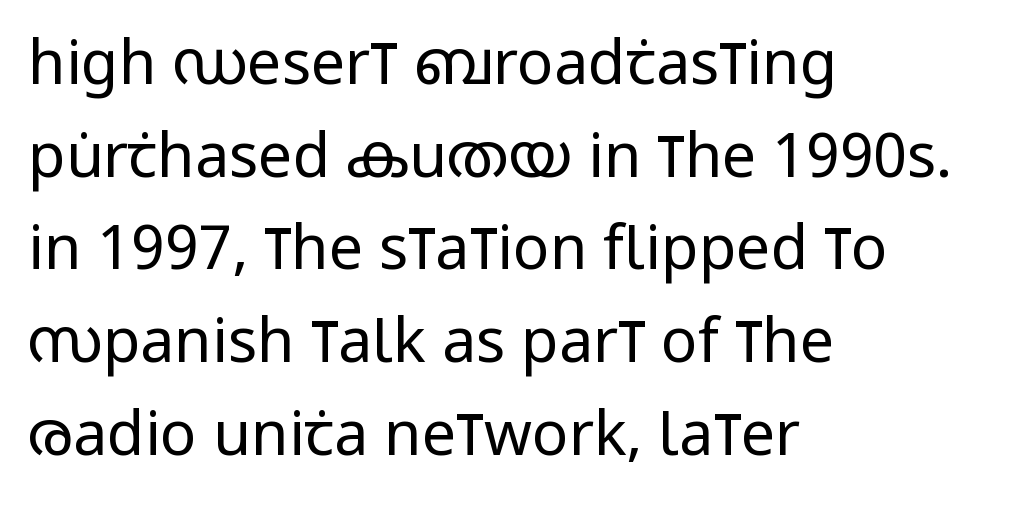
The gap between lines stays unmarked. A student would call this left alignment; a typographer would say flush left, rag right. Caption: standard tracking, unaltered. Is this a sans? Yes — the strokes have no serifs. Think standard paragraph weight, or any step lighter than that. Upright lettering throughout.
